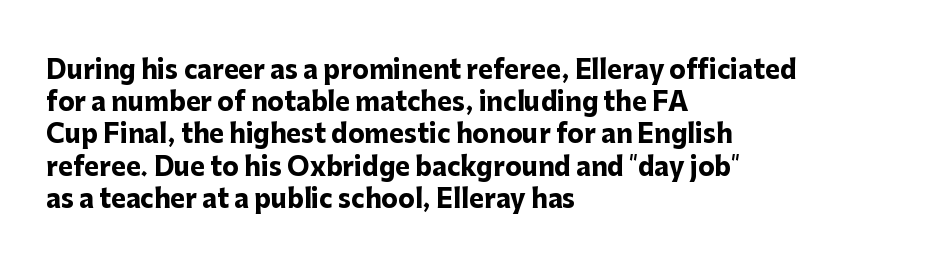
The image shows 25 px bold type, upright; set left-aligned, normal line spacing (1.29x), normal letter spacing, not underlined.
